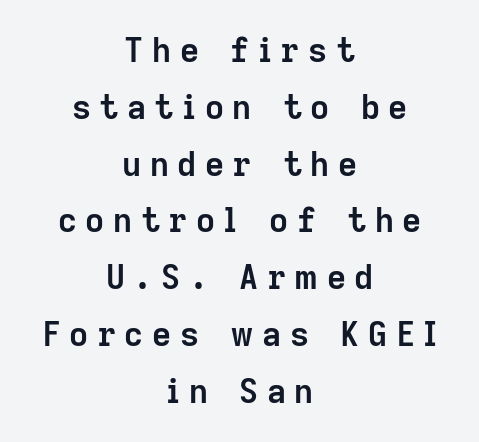
{"serif": "no", "italic": "no", "bold": "yes", "weight": "semibold", "width": "normal", "stroke_contrast": "low", "x_height": "medium", "monospaced": "no", "underline": "no", "align": "center", "line_spacing_ratio": 1.72, "letter_spacing": "wide", "letter_spacing_em": 0.26, "glyph_px": 33}
